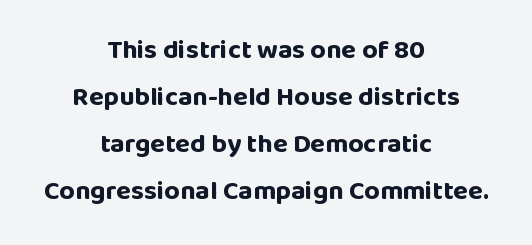
{"italic": "no", "bold": "yes", "underline": "no", "align": "center", "line_spacing_ratio": 1.74, "letter_spacing": "normal", "letter_spacing_em": 0.0, "glyph_px": 27}
